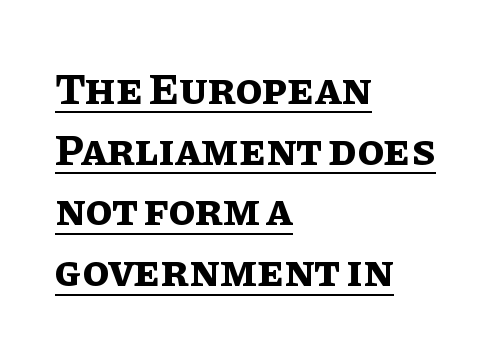
{"italic": "no", "bold": "yes", "weight": "bold", "width": "normal", "stroke_contrast": "low", "x_height": "large", "monospaced": "no", "underline": "yes", "align": "left", "line_spacing": "normal", "line_spacing_ratio": 1.38, "letter_spacing": "normal", "letter_spacing_em": 0.0, "glyph_px": 44}
